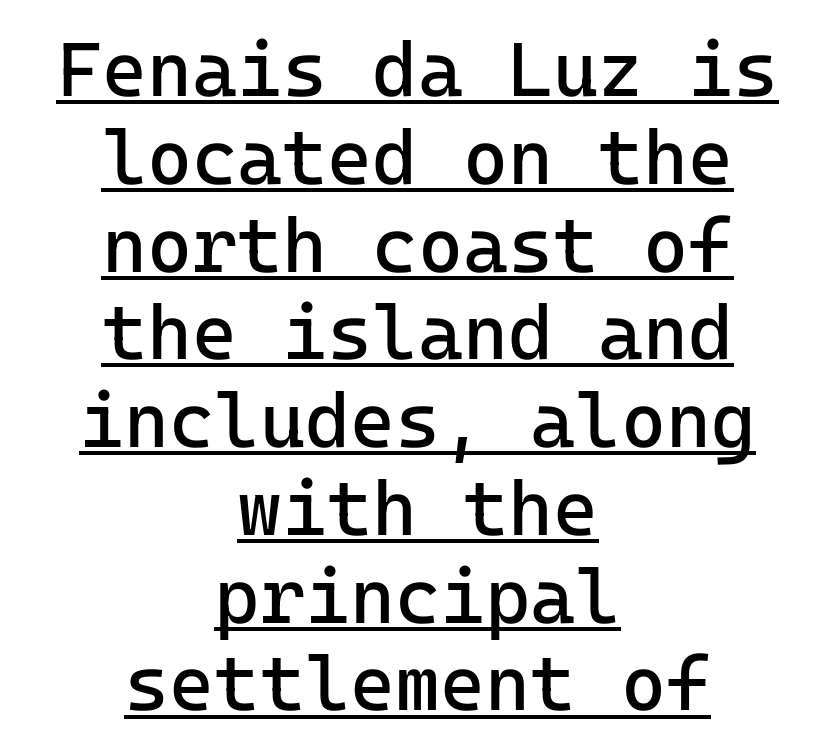
Q: Is the text bold? A: No.
Q: Is the text italic (slanted)? A: No, it is upright.
Q: Is the typeface a serif or a sans-serif typeface? A: Sans-serif.
Q: Is the text underlined? A: Yes.
Q: How is the paragraph aligned? A: Centered.
Q: Is the spacing between letters normal or unusually wide? A: Normal.
Q: Is the spacing between lines tight, normal or loose? A: Tight.
Q: Width (condensed, normal, or wide)? A: Normal.
Q: Stroke contrast? A: Low.
Q: x-height? A: Medium.
